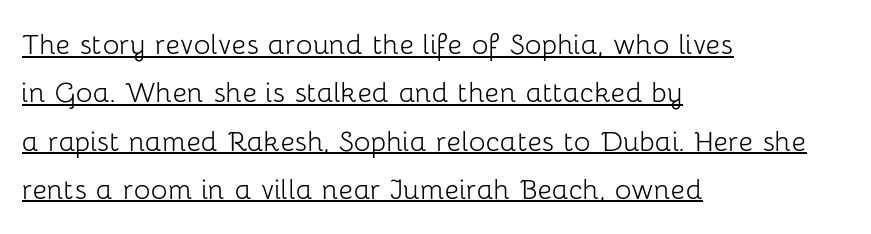
Horizontal alignment here is leftward, the default for most running prose. Proportional: the letters do not fall into vertical columns. Stroke mass is kept to a normal reading level or below. Designer's note — italics off, roman on. This sample uses a sans-serif face.
